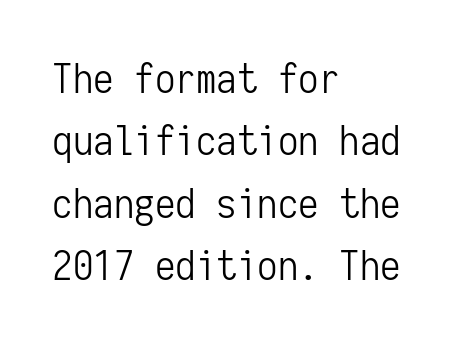
The image shows 41 px light, condensed sans-serif type, upright, monospaced; set left-aligned, normal line spacing (1.52x), normal letter spacing, not underlined; low stroke contrast and a medium x-height.
